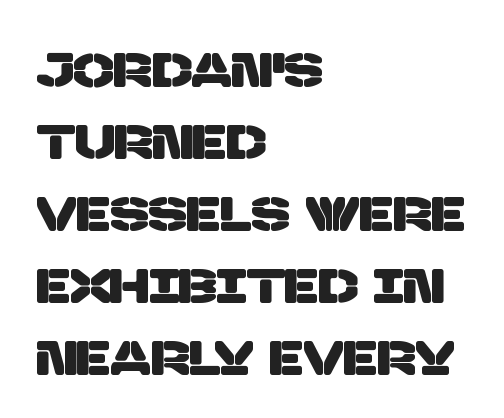
Leading matches the norm, producing a regular column. Font category for this specimen: sans-serif. The ragged edge is on the right, which tells us the setting is flush left. Caption: standard tracking, unaltered.
